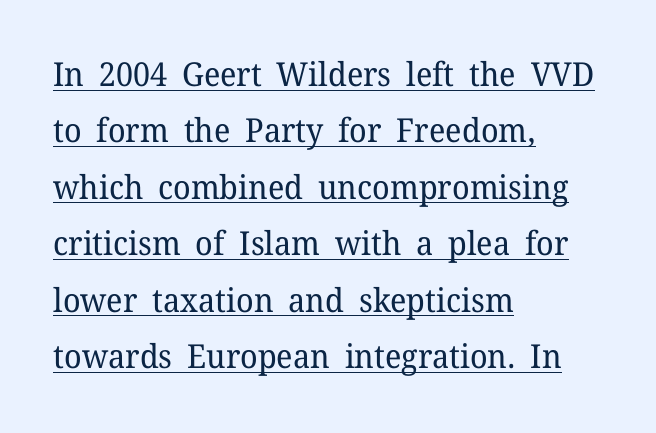
The image shows 33 px regular-weight serif type, upright; set left-aligned, line spacing 1.71x, normal letter spacing, underlined; low stroke contrast and a medium x-height.
